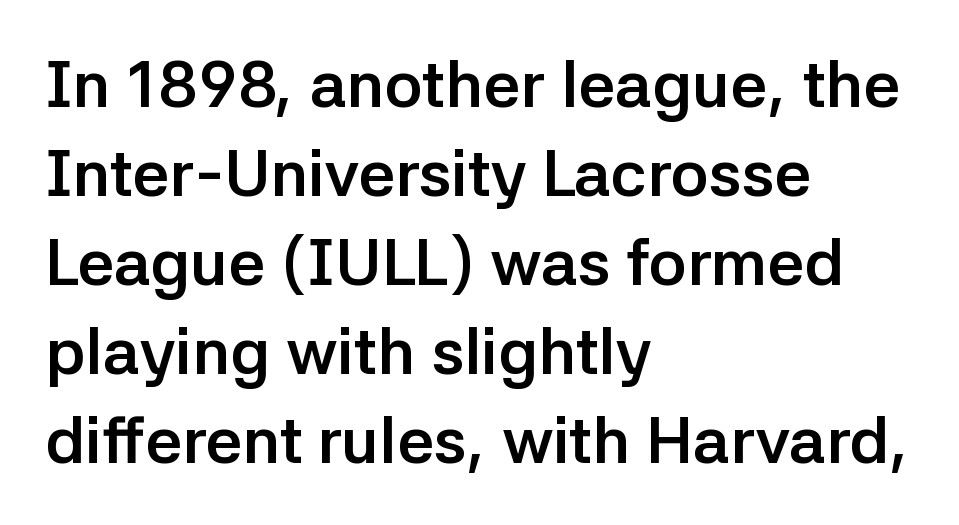
Q: Is the text bold? A: Yes.
Q: Is the text italic (slanted)? A: No, it is upright.
Q: Is the typeface a serif or a sans-serif typeface? A: Sans-serif.
Q: Is the text underlined? A: No.
Q: How is the paragraph aligned? A: Left-aligned.
Q: Is the spacing between letters normal or unusually wide? A: Normal.
Q: Is the spacing between lines tight, normal or loose? A: Normal.
Q: Width (condensed, normal, or wide)? A: Normal.
Q: Stroke contrast? A: Low.
Q: x-height? A: Medium.
Q: Monospaced? A: No.
